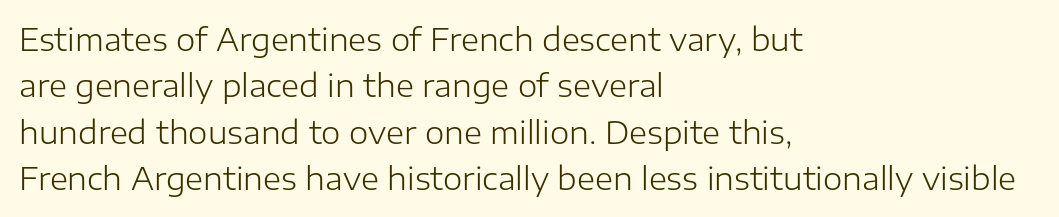
{"serif": "no", "italic": "no", "bold": "no", "weight": "light", "width": "normal", "stroke_contrast": "low", "x_height": "medium", "monospaced": "no", "underline": "no", "align": "left", "line_spacing": "normal", "line_spacing_ratio": 1.5, "letter_spacing": "normal", "letter_spacing_em": 0.0, "glyph_px": 31}
